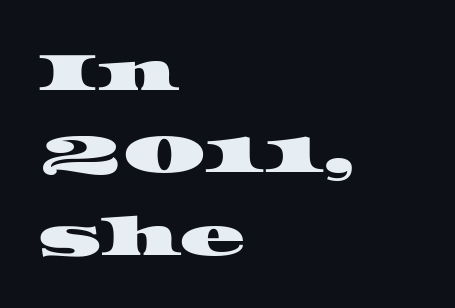
The image shows 55 px wide serif type; set left-aligned, normal line spacing (1.5x), normal letter spacing, not underlined; high stroke contrast and a large x-height.
